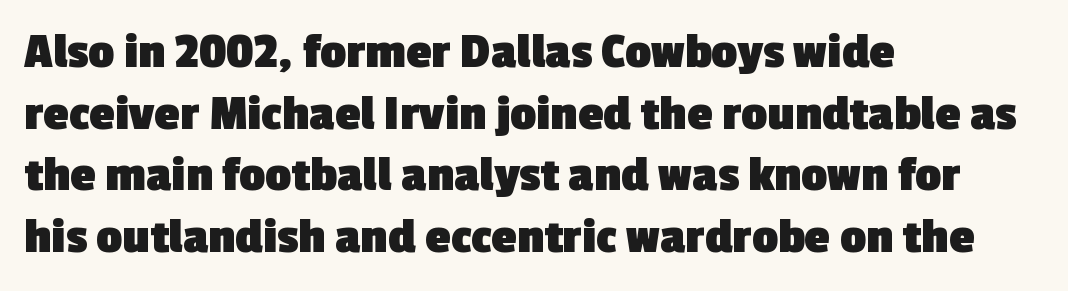
Q: Is the text bold? A: Yes.
Q: Is the typeface a serif or a sans-serif typeface? A: Sans-serif.
Q: Is the text underlined? A: No.
Q: How is the paragraph aligned? A: Left-aligned.
Q: Is the spacing between letters normal or unusually wide? A: Normal.
Q: Width (condensed, normal, or wide)? A: Normal.
Q: x-height? A: Medium.
Q: Monospaced? A: No.
